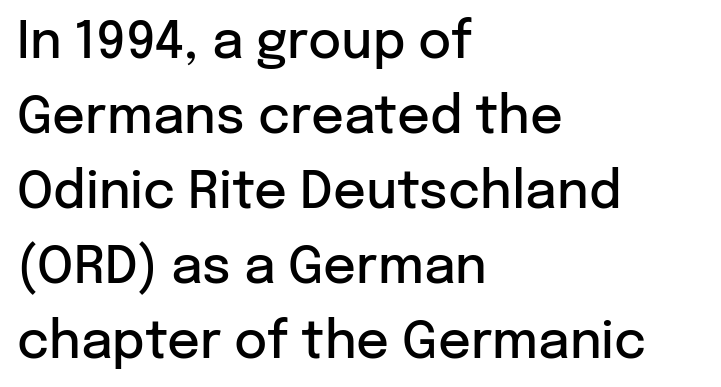
{"serif": "no", "italic": "no", "bold": "semi", "weight": "semibold", "width": "normal", "stroke_contrast": "low", "x_height": "medium", "monospaced": "no", "underline": "no", "align": "left", "line_spacing": "normal", "line_spacing_ratio": 1.47, "letter_spacing": "normal", "letter_spacing_em": 0.0, "glyph_px": 51}
